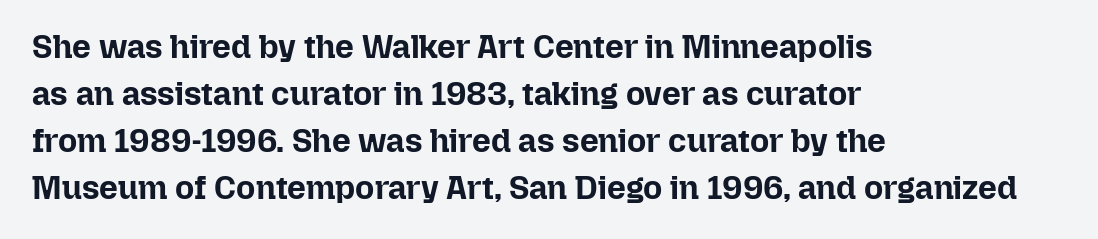
The rag falls on the right side of this text block. What weight is shown? A full bold with thick strokes. Note the varied advance widths — an 'i' is clearly narrower than an 'm'. Compared with typical body copy, the letter spacing here is the same.
